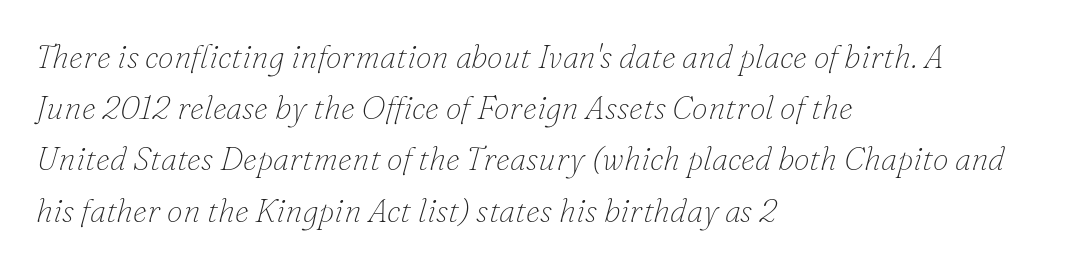
{"serif": "yes", "italic": "yes", "lean": "right", "slant_degrees": 16, "bold": "no", "weight": "thin", "width": "normal", "stroke_contrast": "low", "x_height": "small", "monospaced": "no", "underline": "no", "align": "left", "line_spacing": "normal", "line_spacing_ratio": 1.6, "letter_spacing": "normal", "letter_spacing_em": 0.0, "glyph_px": 32}
